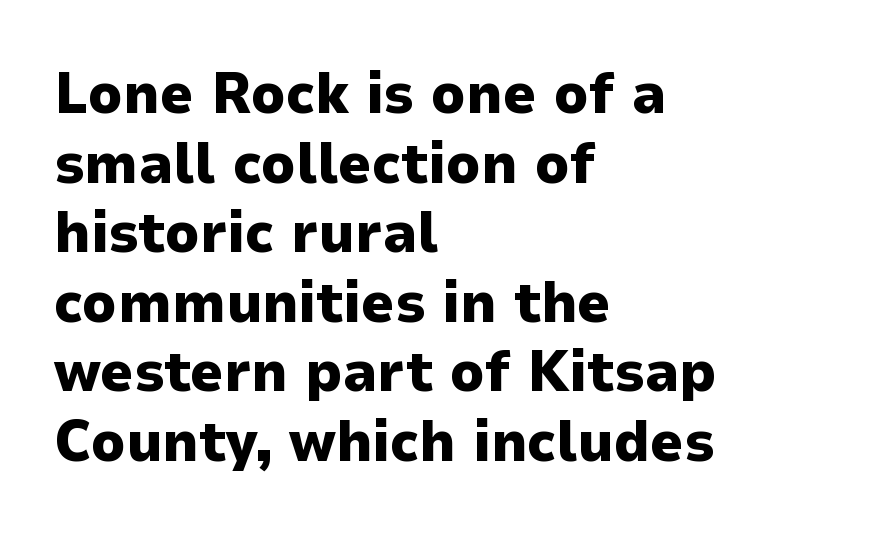
{"serif": "no", "italic": "no", "bold": "yes", "weight": "heavy", "width": "normal", "stroke_contrast": "low", "x_height": "medium", "monospaced": "no", "underline": "no", "align": "left", "line_spacing_ratio": 1.2, "letter_spacing": "normal", "letter_spacing_em": 0.0, "glyph_px": 58}
